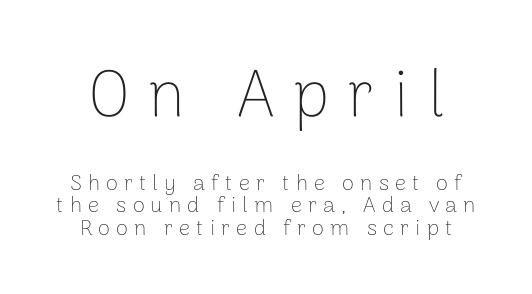
{"serif": "no", "italic": "no", "bold": "no", "weight": "thin", "width": "normal", "stroke_contrast": "low", "x_height": "medium", "monospaced": "no", "underline": "no", "align": "center", "line_spacing": "tight", "line_spacing_ratio": 1.03, "letter_spacing": "wide", "letter_spacing_em": 0.28, "larger_block": "first", "size_ratio": 3.0, "glyph_px": 66}
